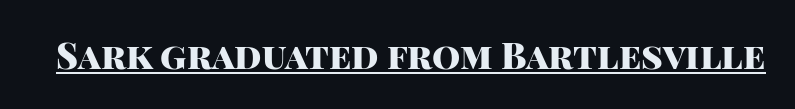
What weight is shown? A full bold with thick strokes. Ascenders rise straight up at ninety degrees. Each letter's strokes conclude bluntly, with no projecting serifs. Think of a printed novel: that variable character pitch is what you see here. Underlined type.
